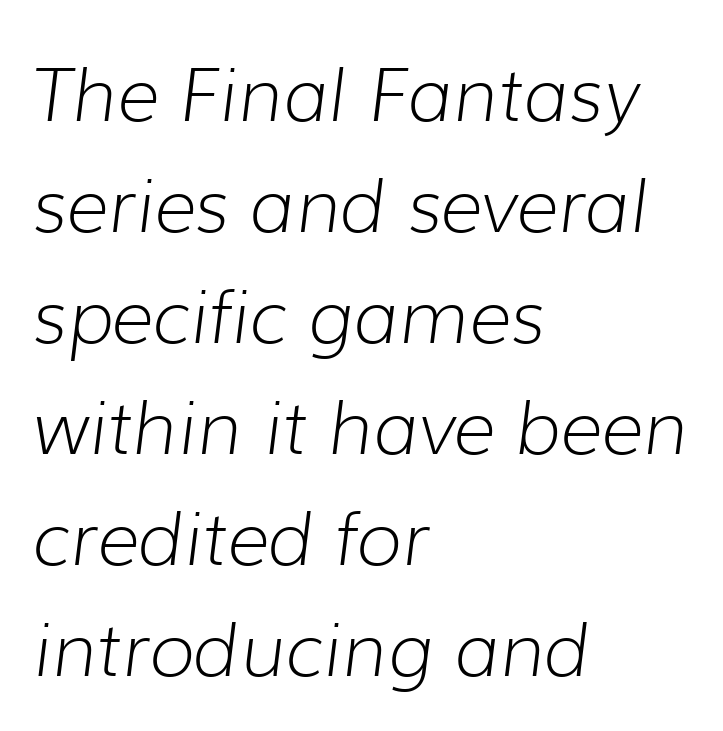
Q: Is the text bold? A: No.
Q: Is the text italic (slanted)? A: Yes, it leans right by about 7 degrees.
Q: Is the text underlined? A: No.
Q: How is the paragraph aligned? A: Left-aligned.
Q: Is the spacing between letters normal or unusually wide? A: Normal.
Q: Is the spacing between lines tight, normal or loose? A: Normal.
Q: Width (condensed, normal, or wide)? A: Normal.
Q: Stroke contrast? A: Low.
Q: x-height? A: Medium.
Q: Monospaced? A: No.
